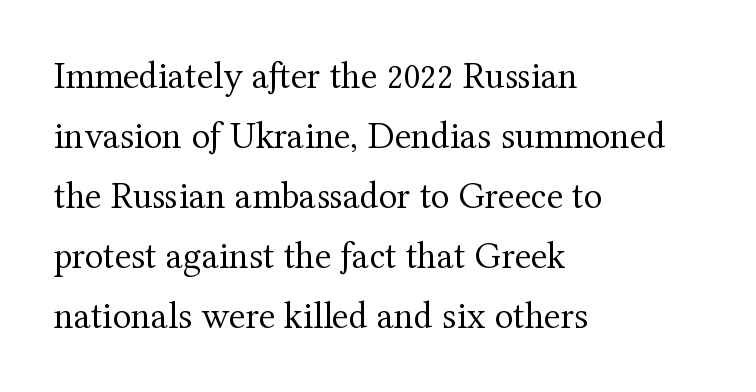
Q: Is the text bold? A: No.
Q: Is the text italic (slanted)? A: No, it is upright.
Q: Is the typeface a serif or a sans-serif typeface? A: Serif.
Q: Is the text underlined? A: No.
Q: How is the paragraph aligned? A: Left-aligned.
Q: Is the spacing between letters normal or unusually wide? A: Normal.
Q: Is the spacing between lines tight, normal or loose? A: Normal.
Q: Width (condensed, normal, or wide)? A: Normal.
Q: Stroke contrast? A: Medium.
Q: x-height? A: Medium.
Q: Monospaced? A: No.
